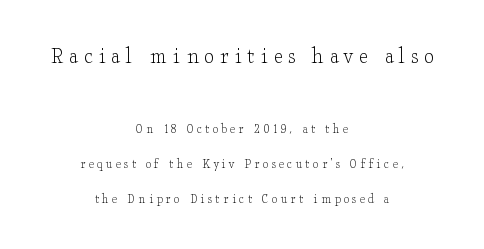
Compared with a typical body face, this is equally light or lighter still. If you drew a line through each stem, it would be perfectly vertical. Note: larger setting up top, smaller setting below. The horizontal fit of the characters is loose and conspicuously gappy. Short and long lines alike share a common midpoint.
